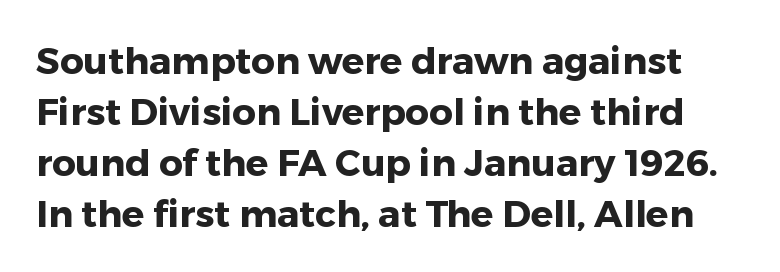
The strip under each line holds only bare page. A typesetter would mark this as roman, not italic. Stroke terminals: plain, sans-serif. Evenly set lines give the paragraph a standard silhouette. These words are printed bold, with thick strokes throughout. The rendering uses natural spacing where letterforms have individual widths.
